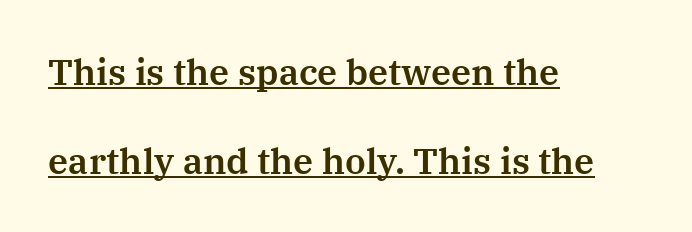
The image shows 36 px serif type, upright; set left-aligned, loose line spacing (2.47x), normal letter spacing, underlined; medium stroke contrast and a medium x-height.
